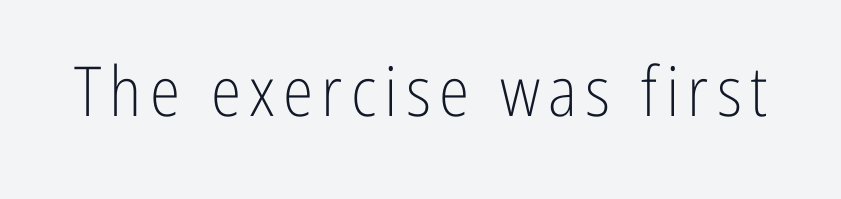
What kind of face is this? One without serifs — a sans. The gap between lines stays unmarked. This sample has the flowing, uneven cadence of proportional lettering. The typesetting does not lean heavy: it is not bold. The lettering stays uniformly vertical, giving the passage a roman look.
